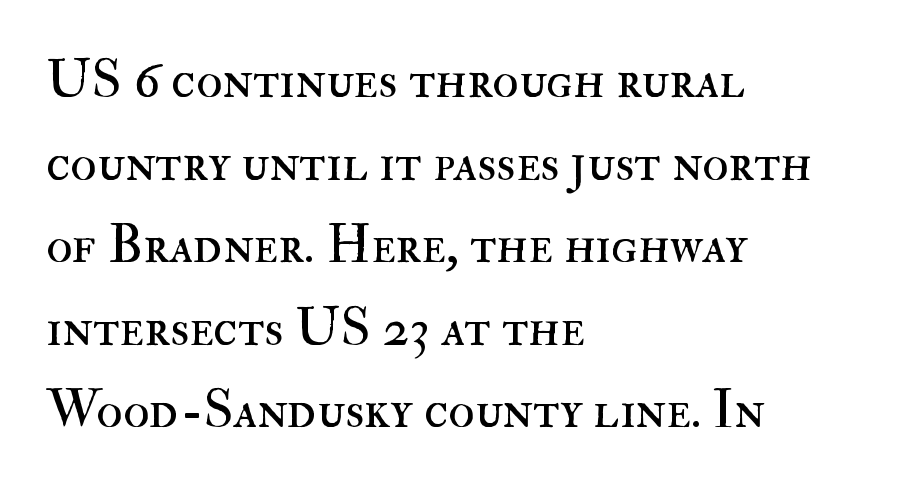
Q: Is the text bold? A: No.
Q: Is the text italic (slanted)? A: No, it is upright.
Q: Is the text underlined? A: No.
Q: How is the paragraph aligned? A: Left-aligned.
Q: Is the spacing between letters normal or unusually wide? A: Normal.
Q: Is the spacing between lines tight, normal or loose? A: Normal.
Q: Width (condensed, normal, or wide)? A: Normal.
Q: Stroke contrast? A: High.
Q: x-height? A: Small.
Q: Monospaced? A: No.
